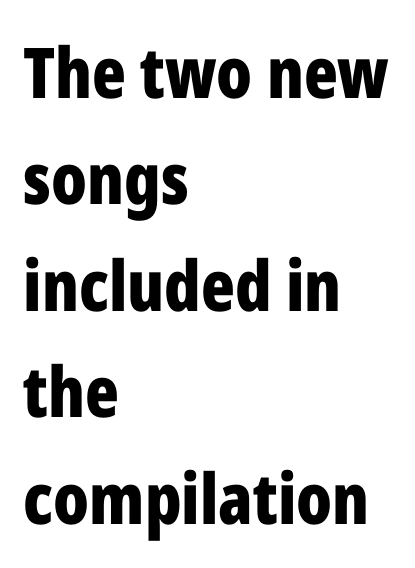
The face used here is proportionally spaced, like ordinary book or web type. These lines keep a tight, regular rhythm from letter to letter. The passage shown stacks its lines at a standard gap. The letters carry no serifs — their stems end cleanly without finishing strokes. These lines stack with their left ends in a neat column. Underlining? Definitely not there.
